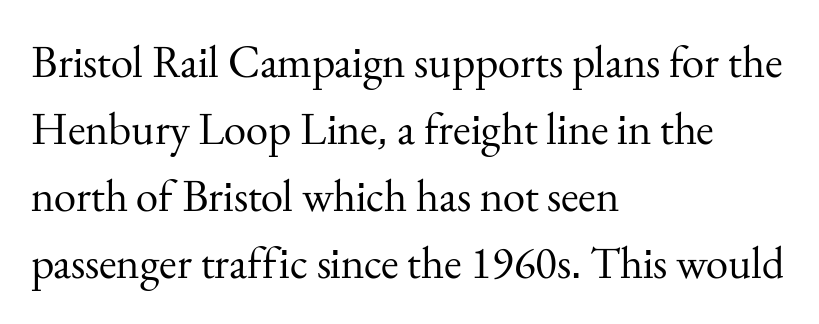
{"serif": "yes", "italic": "no", "bold": "no", "weight": "regular", "width": "normal", "stroke_contrast": "medium", "x_height": "small", "monospaced": "no", "underline": "no", "align": "left", "line_spacing": "normal", "line_spacing_ratio": 1.49, "letter_spacing": "normal", "letter_spacing_em": 0.0, "glyph_px": 45}
